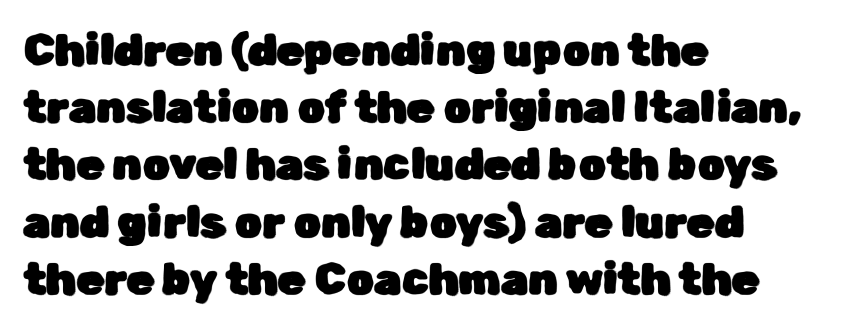
{"serif": "no", "italic": "no", "width": "normal", "stroke_contrast": "low", "x_height": "medium", "monospaced": "no", "underline": "no", "align": "left", "line_spacing": "normal", "line_spacing_ratio": 1.3, "letter_spacing": "normal", "letter_spacing_em": 0.0, "glyph_px": 44}
